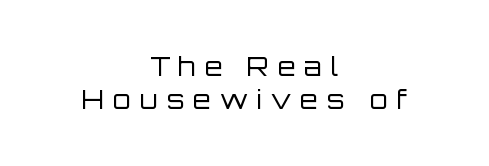
The face looks like a standard text weight, possibly lighter. This sample uses an upright cut, with every glyph sitting square on the baseline. In CSS terms this would be text-align: center. Nobody drew a line under any word here. Baseline-to-baseline distance is the conventional proportion of letter height.
